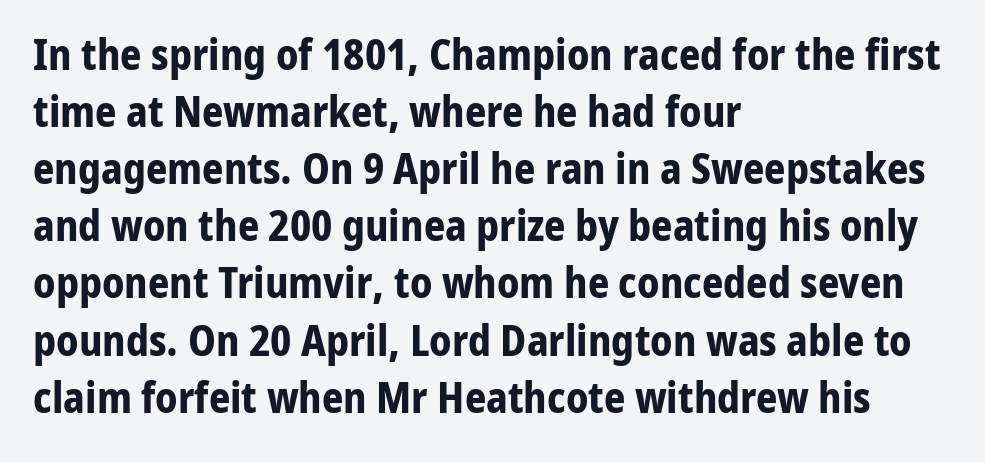
{"serif": "no", "italic": "no", "bold": "yes", "weight": "bold", "width": "normal", "stroke_contrast": "low", "x_height": "medium", "monospaced": "no", "underline": "no", "align": "left", "line_spacing": "normal", "line_spacing_ratio": 1.36, "letter_spacing": "normal", "letter_spacing_em": 0.0, "glyph_px": 42}
